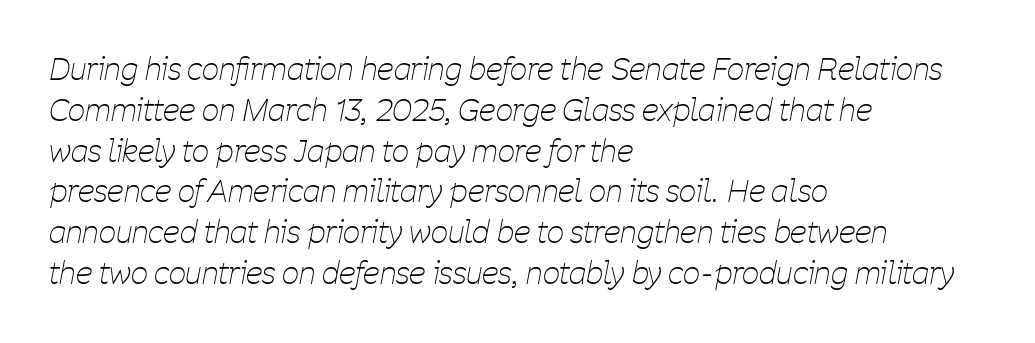
The image shows 30 px thin, condensed type, italic (leaning right); set left-aligned, normal line spacing (1.36x), normal letter spacing, not underlined; low stroke contrast and a medium x-height.
